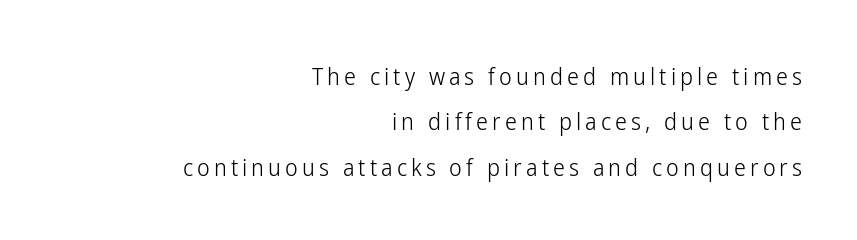
Every character sits straight up, as roman type does. Clear beneath every line of the passage. These glyphs show unthickened strokes, regular width or finer. The text block is weighted toward the right margin, trailing off unevenly leftward.
